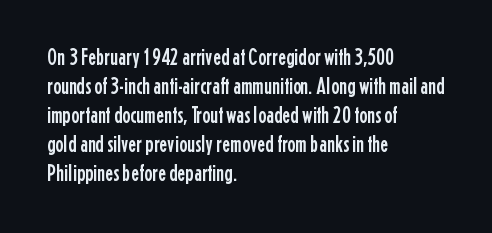
The image shows 24 px text type, upright; set left-aligned, line spacing 1.21x, normal letter spacing, not underlined.
